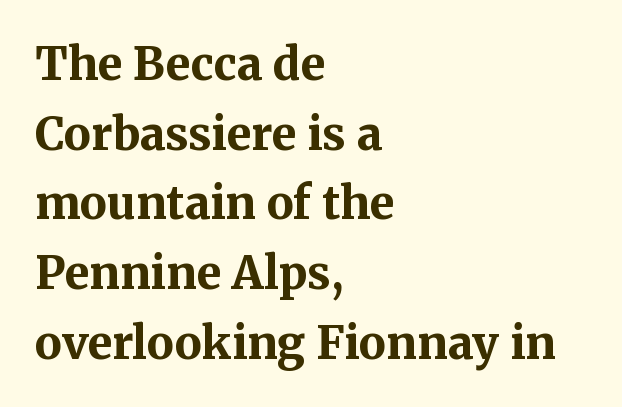
The image shows 45 px bold serif type, upright; set left-aligned, normal line spacing (1.55x), normal letter spacing, not underlined; medium stroke contrast and a medium x-height.
